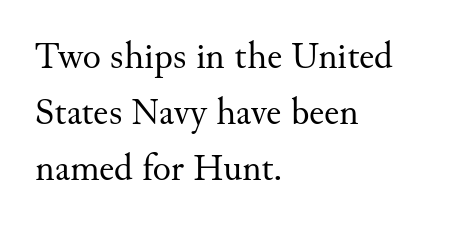
The passage shown stacks its lines at a standard gap. The gaps between neighbouring characters are ordinary and unremarkable. The glyphs are unaccompanied by any horizontal stroke below them. The passage shown is typeset with a serif family. Vertical strokes here are truly vertical. Looks like regular typesetting: each glyph gets only the width it needs.
